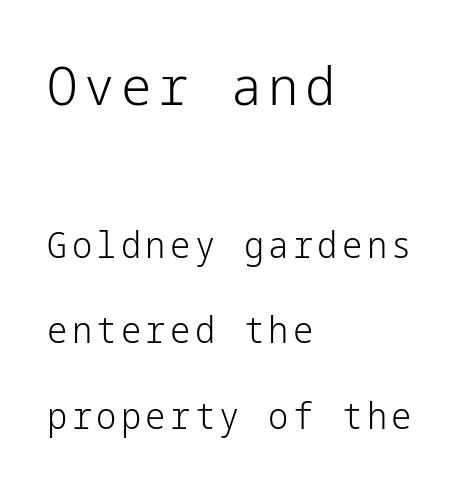
{"serif": "no", "italic": "no", "bold": "no", "weight": "light", "width": "normal", "stroke_contrast": "low", "x_height": "medium", "underline": "no", "align": "left", "line_spacing": "loose", "line_spacing_ratio": 2.38, "larger_block": "first", "size_ratio": 1.5, "glyph_px": 54}
